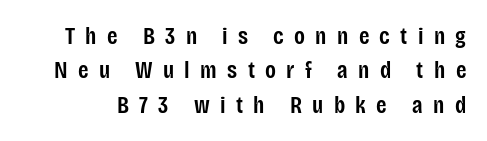
The image shows 24 px text type, upright; set normal line spacing (1.43x), unusually wide letter spacing (+0.43 em), not underlined.
